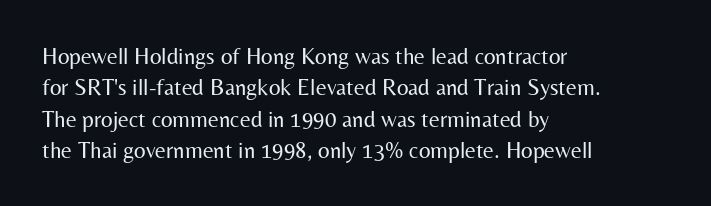
One glance says typical: line gaps are just what's usual. What stands out about the letter spacing? Nothing — it is the standard amount. This reads as an unemphasized weight, regular at the heaviest. The text block is weighted toward the left margin, trailing off unevenly rightward. Descender tails drop into unmarked territory. The specimen reads as upright at a glance.
